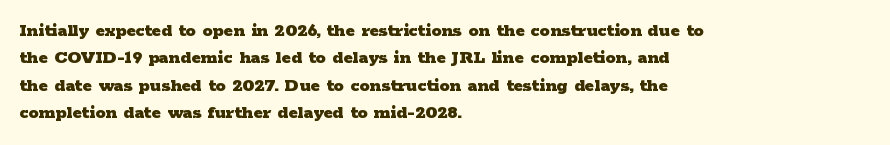
Q: Is the text bold? A: Yes.
Q: Is the text italic (slanted)? A: No, it is upright.
Q: Is the text underlined? A: No.
Q: How is the paragraph aligned? A: Left-aligned.
Q: Is the spacing between letters normal or unusually wide? A: Normal.
Q: Is the spacing between lines tight, normal or loose? A: Normal.
